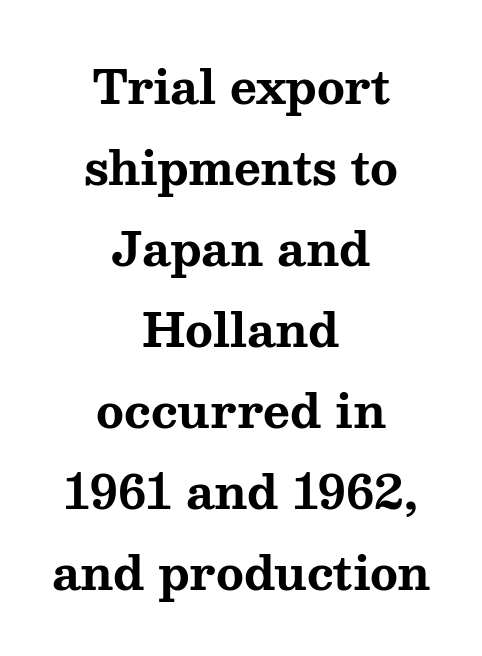
{"serif": "yes", "italic": "no", "bold": "yes", "weight": "bold", "width": "wide", "stroke_contrast": "medium", "x_height": "medium", "monospaced": "no", "underline": "no", "align": "center", "line_spacing_ratio": 1.76, "letter_spacing": "normal", "letter_spacing_em": 0.0, "glyph_px": 46}
